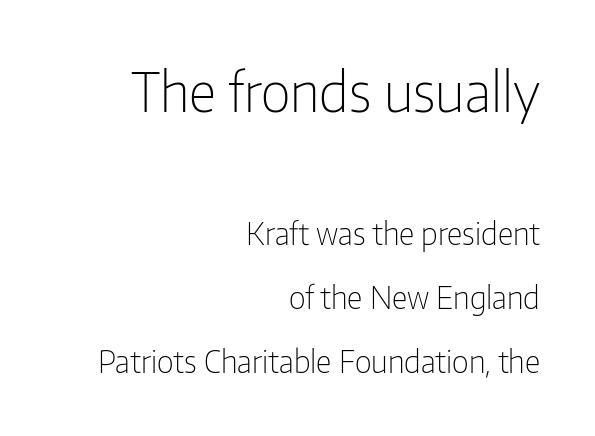
The typeface has the unassuming heft of standard copy or less. Default kerning and tracking; the words read as compact shapes. Proportional: the letters do not fall into vertical columns. If you drew a line through each stem, it would be perfectly vertical.
